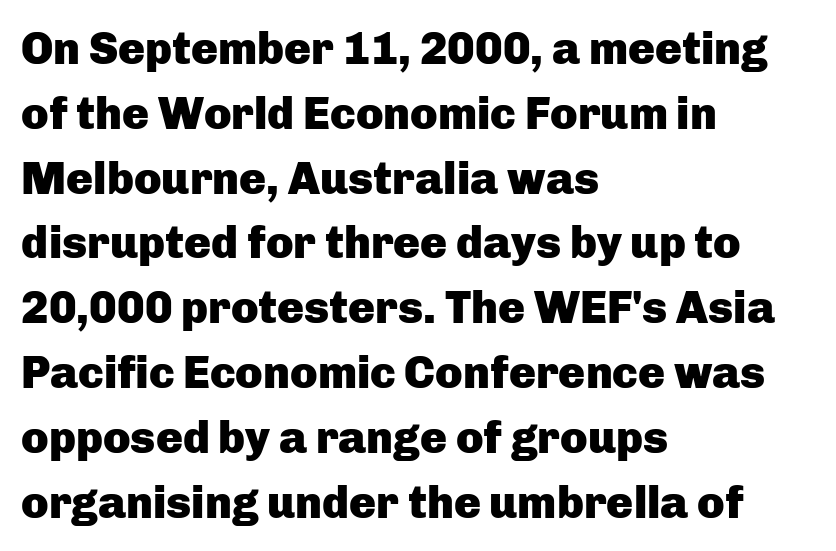
Q: Is the text bold? A: Yes.
Q: Is the text italic (slanted)? A: No, it is upright.
Q: Is the typeface a serif or a sans-serif typeface? A: Sans-serif.
Q: Is the text underlined? A: No.
Q: How is the paragraph aligned? A: Left-aligned.
Q: Is the spacing between letters normal or unusually wide? A: Normal.
Q: Is the spacing between lines tight, normal or loose? A: Normal.
Q: Width (condensed, normal, or wide)? A: Normal.
Q: Stroke contrast? A: Low.
Q: x-height? A: Medium.
Q: Monospaced? A: No.
